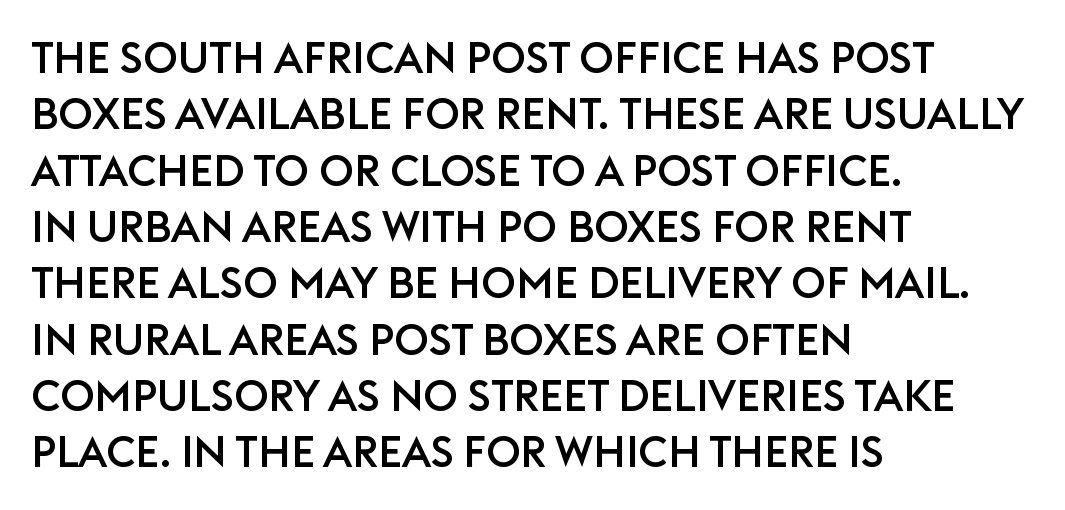
The ragged edge is on the right, which tells us the setting is flush left. The text was rendered using a sans face with plain stroke endings. Interline gaps are of average width in this sample. Every character sits straight up, as roman type does. These lines are rendered in a variable-pitch font. A bare baseline throughout the passage.
